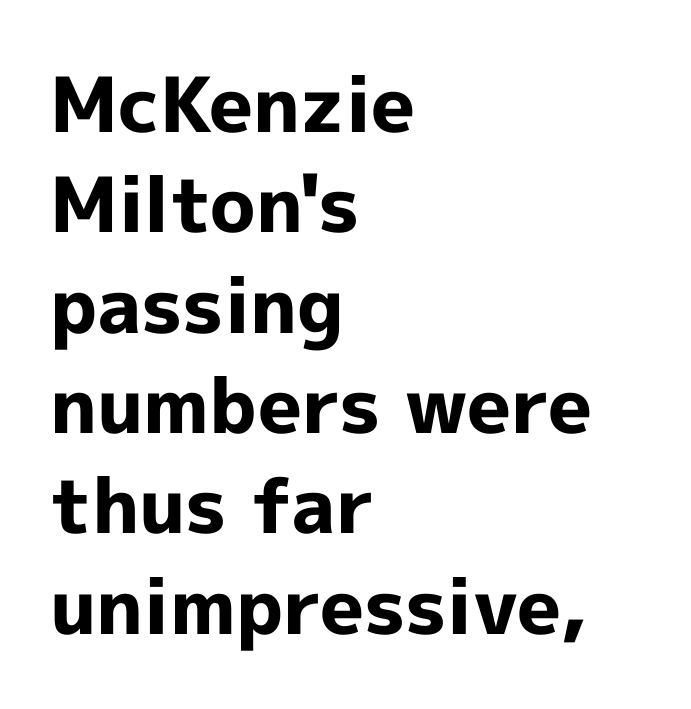
Q: Is the text bold? A: Yes.
Q: Is the text italic (slanted)? A: No, it is upright.
Q: Is the typeface a serif or a sans-serif typeface? A: Sans-serif.
Q: Is the text underlined? A: No.
Q: How is the paragraph aligned? A: Left-aligned.
Q: Is the spacing between letters normal or unusually wide? A: Normal.
Q: Is the spacing between lines tight, normal or loose? A: Normal.
Q: Width (condensed, normal, or wide)? A: Normal.
Q: x-height? A: Medium.
Q: Monospaced? A: No.
